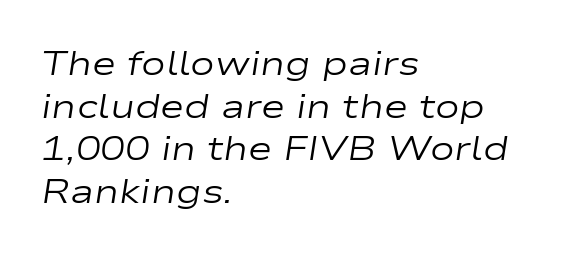
The image shows 33 px regular-weight, wide type, italic (leaning right); set left-aligned, normal line spacing (1.29x), normal letter spacing, not underlined; low stroke contrast and a medium x-height.
